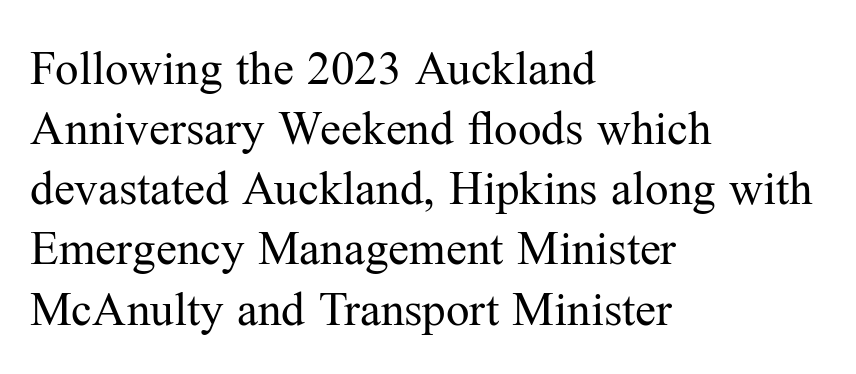
{"serif": "yes", "italic": "no", "bold": "no", "weight": "regular", "width": "normal", "stroke_contrast": "medium", "x_height": "medium", "monospaced": "no", "underline": "no", "align": "left", "line_spacing": "normal", "line_spacing_ratio": 1.28, "letter_spacing": "normal", "letter_spacing_em": 0.0, "glyph_px": 47}
